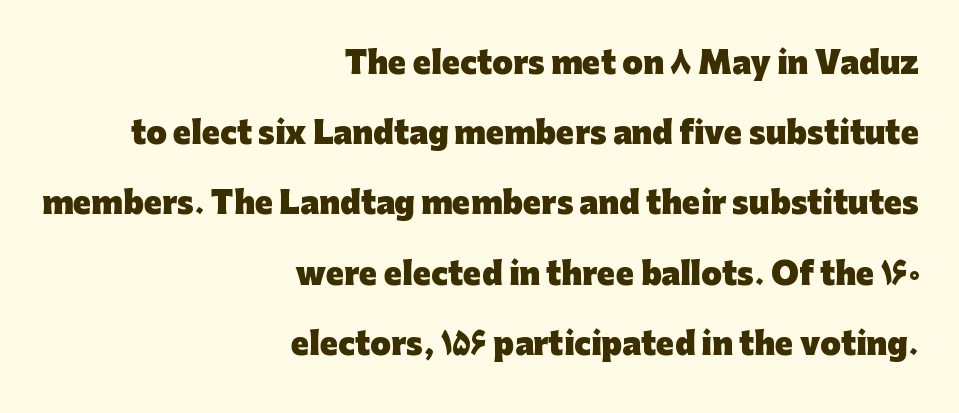
{"serif": "no", "italic": "no", "bold": "yes", "weight": "heavy", "width": "normal", "stroke_contrast": "low", "x_height": "medium", "monospaced": "no", "underline": "no", "align": "right", "line_spacing": "loose", "line_spacing_ratio": 2.34, "letter_spacing": "normal", "letter_spacing_em": 0.0, "glyph_px": 30}
